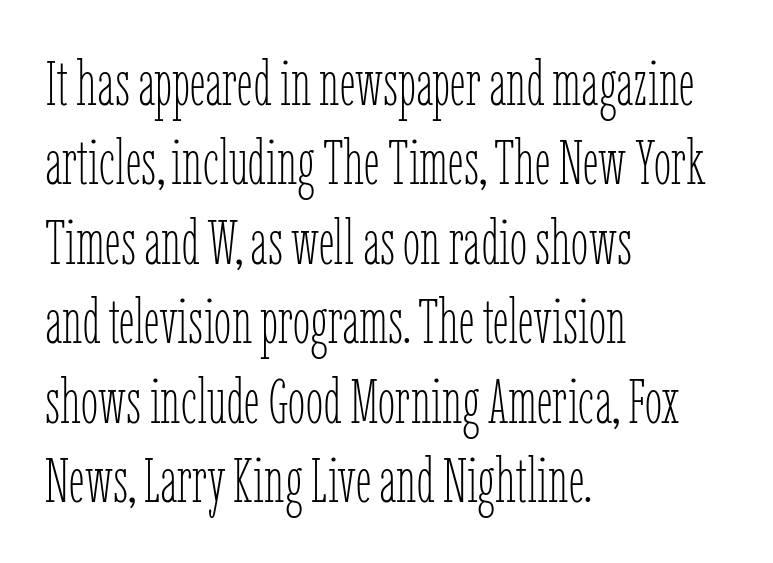
The image shows 63 px thin, condensed type, upright; set left-aligned, normal line spacing (1.26x), normal letter spacing, not underlined; low stroke contrast and a medium x-height.
